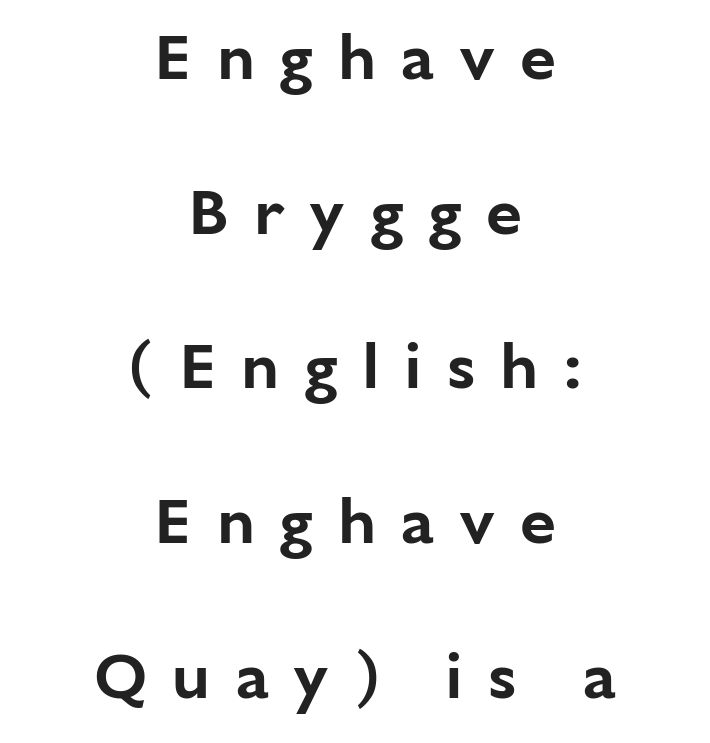
Here the designer chose a conventional face with non-uniform glyph widths. The axis of the letterforms is exactly vertical. Line spacing here is loose. Here the glyphs are tracked loosely, breaking word shapes into spaced letters. Decoration check: the copy has no underline. The rendering shows plain stroke endings on the letterforms — a sans-serif design.
